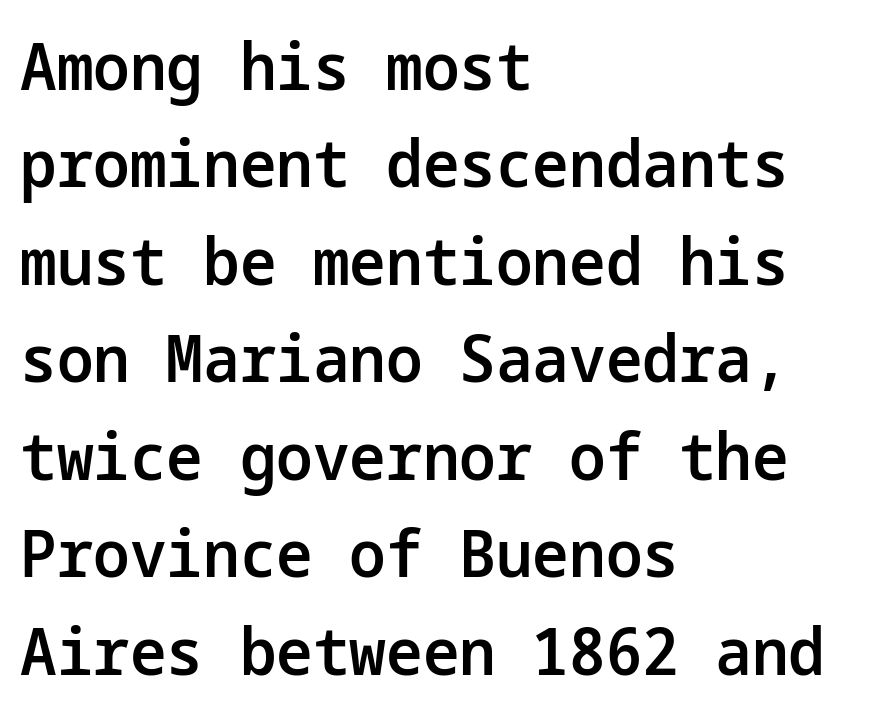
The image shows 65 px semibold sans-serif type, upright; set left-aligned, normal line spacing (1.5x), normal letter spacing, not underlined; low stroke contrast and a medium x-height.
